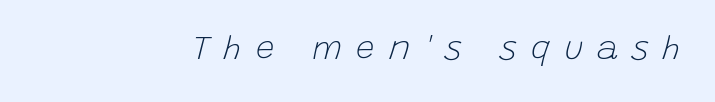
{"italic": "yes", "lean": "right", "slant_degrees": 15, "bold": "no", "weight": "light", "width": "normal", "stroke_contrast": "low", "x_height": "large", "monospaced": "no", "underline": "no", "letter_spacing": "wide", "letter_spacing_em": 0.42, "glyph_px": 33}
